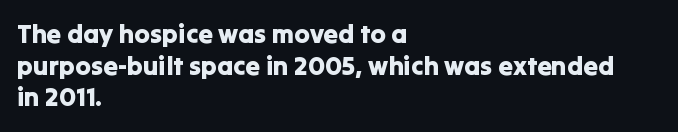
Q: Is the text italic (slanted)? A: No, it is upright.
Q: Is the text underlined? A: No.
Q: How is the paragraph aligned? A: Left-aligned.
Q: Is the spacing between letters normal or unusually wide? A: Normal.
